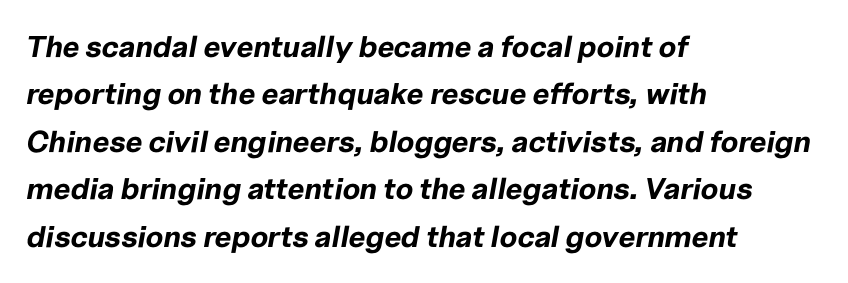
Q: Is the text bold? A: Yes.
Q: Is the text italic (slanted)? A: Yes, it leans right by about 10 degrees.
Q: Is the text underlined? A: No.
Q: How is the paragraph aligned? A: Left-aligned.
Q: Is the spacing between letters normal or unusually wide? A: Normal.
Q: Is the spacing between lines tight, normal or loose? A: Normal.
Q: Width (condensed, normal, or wide)? A: Normal.
Q: Stroke contrast? A: Low.
Q: x-height? A: Medium.
Q: Monospaced? A: No.
